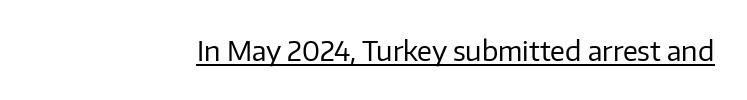
Q: Is the text bold? A: No.
Q: Is the text italic (slanted)? A: No, it is upright.
Q: Is the text underlined? A: Yes.
Q: Is the spacing between letters normal or unusually wide? A: Normal.
